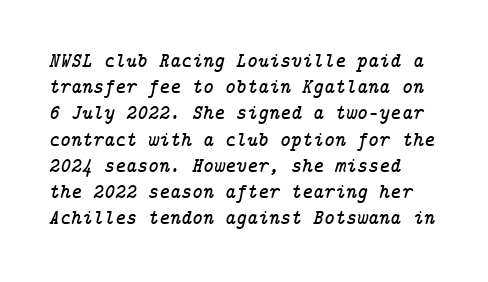
The image shows 21 px text type, italic (leaning right); set left-aligned, normal line spacing (1.25x), normal letter spacing, not underlined.
